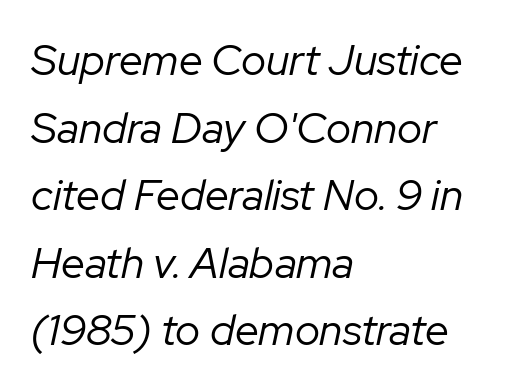
The image shows 43 px regular-weight type, italic (leaning right); set left-aligned, normal line spacing (1.57x), normal letter spacing, not underlined; low stroke contrast and a medium x-height.
